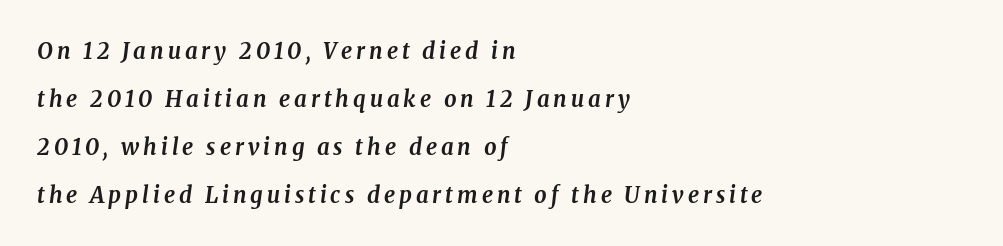
Q: Is the text bold? A: Yes.
Q: Is the text italic (slanted)? A: Yes, it leans right by about 8 degrees.
Q: Is the text underlined? A: No.
Q: How is the paragraph aligned? A: Left-aligned.
Q: Is the spacing between lines tight, normal or loose? A: Loose.
